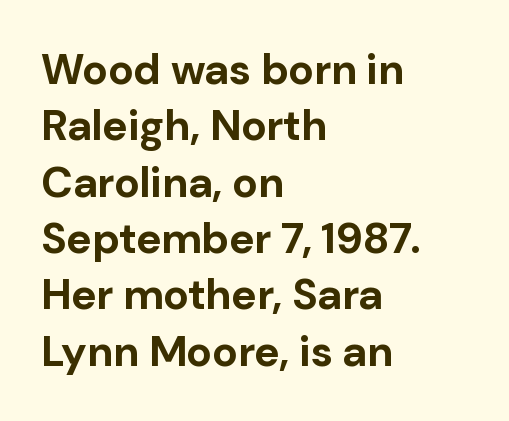
Q: Is the text bold? A: Yes.
Q: Is the text italic (slanted)? A: No, it is upright.
Q: Is the typeface a serif or a sans-serif typeface? A: Sans-serif.
Q: Is the text underlined? A: No.
Q: How is the paragraph aligned? A: Left-aligned.
Q: Is the spacing between letters normal or unusually wide? A: Normal.
Q: Is the spacing between lines tight, normal or loose? A: Normal.
Q: Width (condensed, normal, or wide)? A: Normal.
Q: Stroke contrast? A: Low.
Q: x-height? A: Medium.
Q: Monospaced? A: No.
